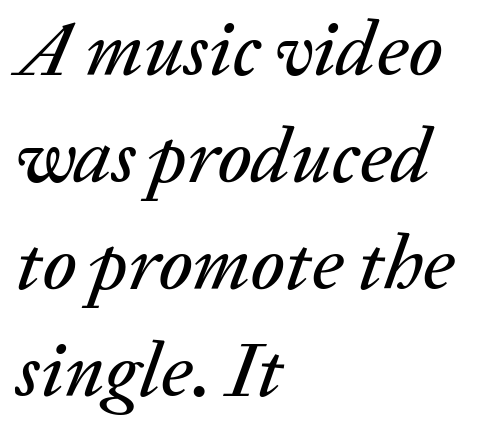
The image shows 77 px text type, italic (leaning right); set left-aligned, normal line spacing (1.39x), normal letter spacing, not underlined; low stroke contrast and a medium x-height.
